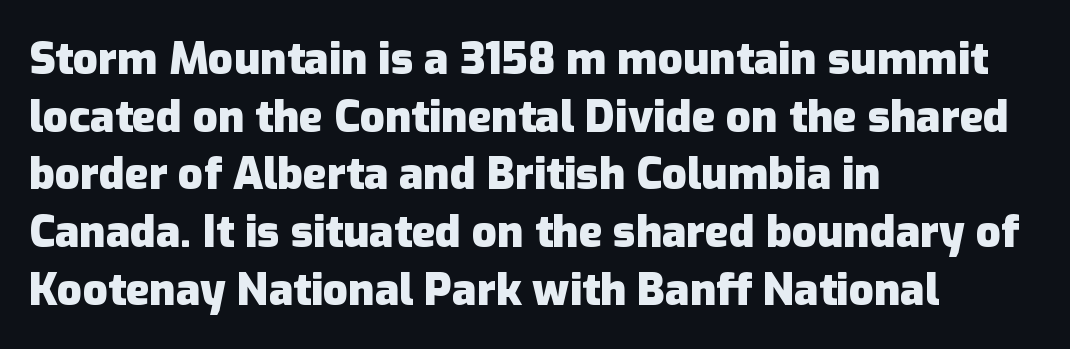
Descenders are the only things crossing below the line. The lettering stays uniformly vertical, giving the passage a roman look. Compared with typical paragraphs, the rows here are spaced about the same. Each letter keeps its own natural width here, so spacing adapts to shape.
